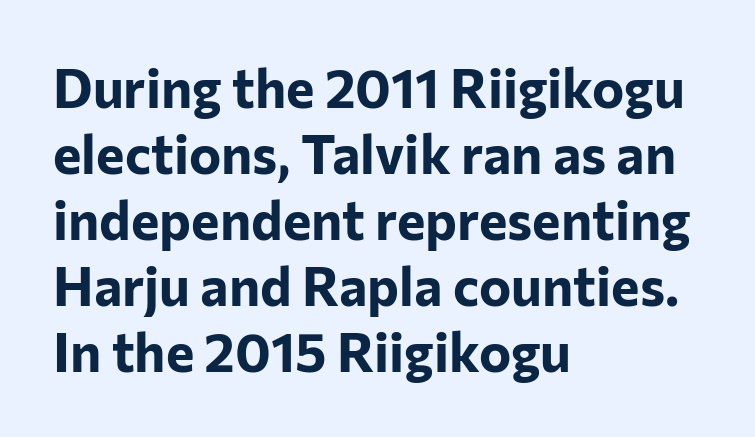
The image shows 54 px bold sans-serif type, upright; set left-aligned, line spacing 1.22x, normal letter spacing, not underlined; low stroke contrast and a medium x-height.
